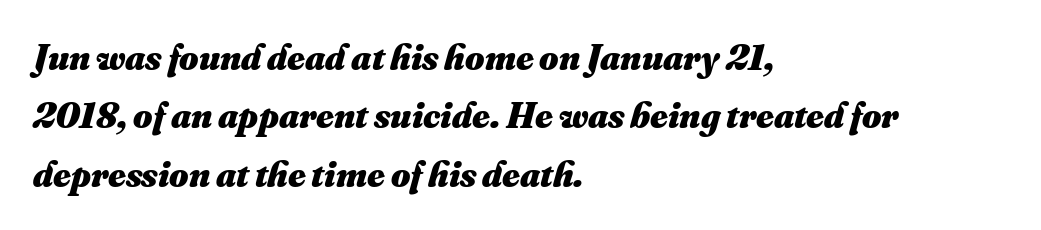
{"bold": "yes", "weight": "heavy", "width": "normal", "stroke_contrast": "medium", "x_height": "small", "monospaced": "no", "underline": "no", "align": "left", "line_spacing": "normal", "line_spacing_ratio": 1.58, "letter_spacing": "normal", "letter_spacing_em": 0.0, "glyph_px": 37}
